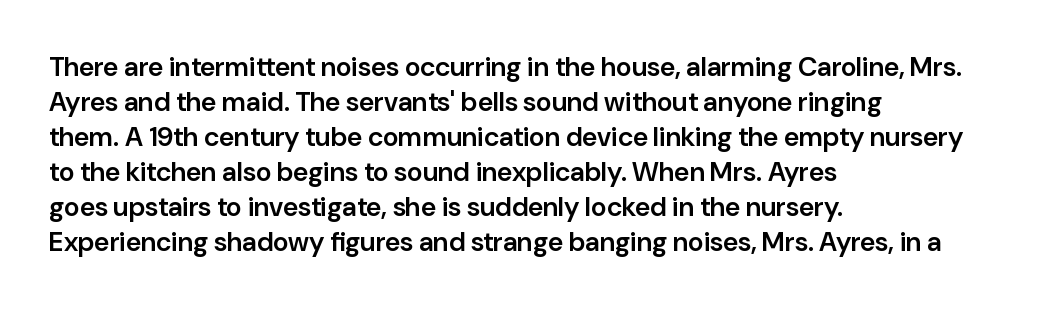
{"italic": "no", "bold": "semi", "underline": "no", "align": "left", "line_spacing": "normal", "line_spacing_ratio": 1.3, "letter_spacing": "normal", "letter_spacing_em": 0.0, "glyph_px": 27}
